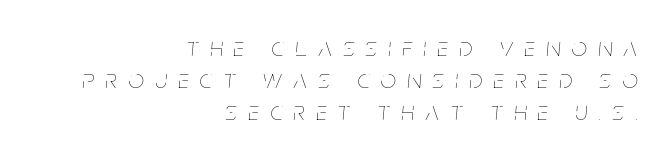
Display-style spreading of the glyphs; the letterfit is very open. Stems here are at most as thick as an everyday book face. No word sits above an underline. The compositor pushed each line to the right boundary. This sample uses an oblique cut, with every glyph tilted off the vertical.
